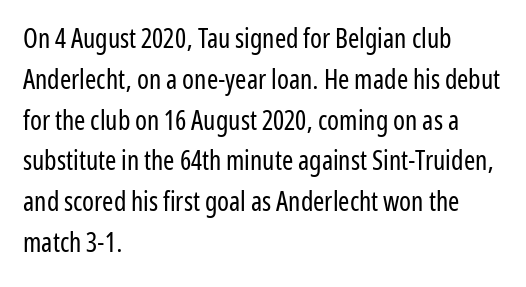
The image shows 27 px text type, upright; set left-aligned, normal line spacing (1.51x), normal letter spacing, not underlined.
